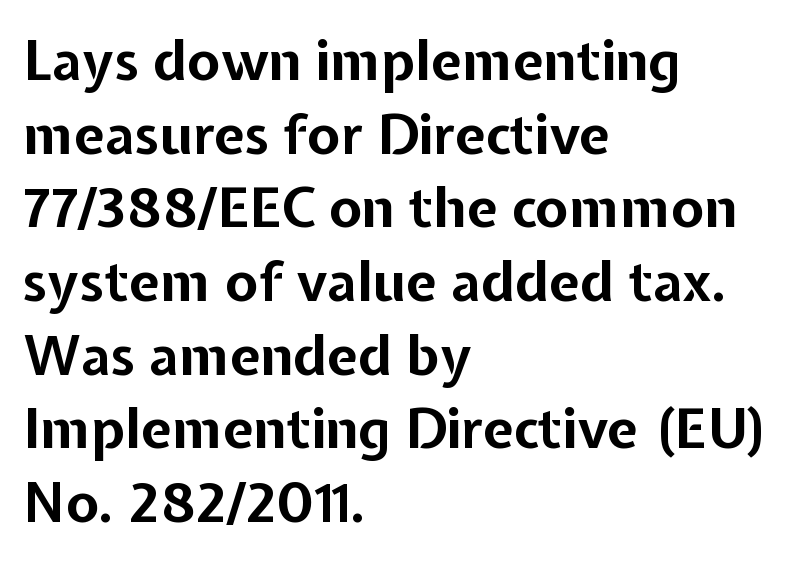
The image shows 55 px bold sans-serif type, upright; set left-aligned, normal line spacing (1.34x), normal letter spacing, not underlined; low stroke contrast and a medium x-height.
